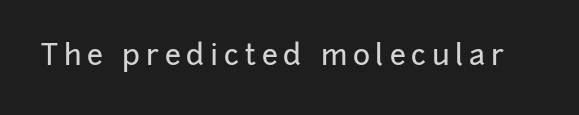
{"serif": "no", "italic": "no", "width": "normal", "stroke_contrast": "low", "x_height": "medium", "monospaced": "no", "underline": "no", "letter_spacing": "wide", "letter_spacing_em": 0.2, "glyph_px": 29}
